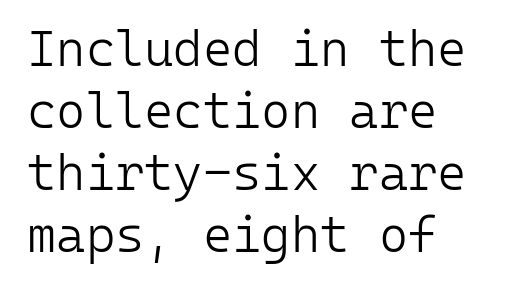
The image shows 50 px light sans-serif type, upright, monospaced; set left-aligned, line spacing 1.24x, normal letter spacing, not underlined; low stroke contrast and a medium x-height.
